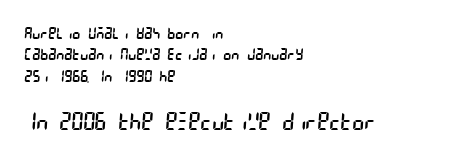
{"bold": "no", "underline": "no", "align": "left", "line_spacing": "normal", "line_spacing_ratio": 1.26, "letter_spacing": "normal", "letter_spacing_em": 0.0, "larger_block": "second", "size_ratio": 1.47, "glyph_px": 25}
